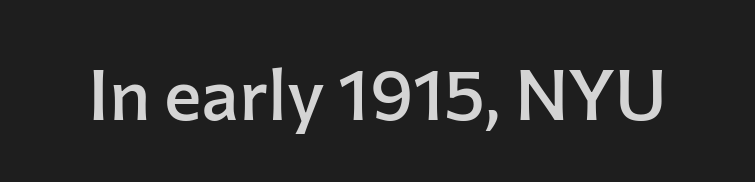
The image shows 71 px semibold sans-serif type, upright; set normal letter spacing, not underlined; low stroke contrast and a medium x-height.
